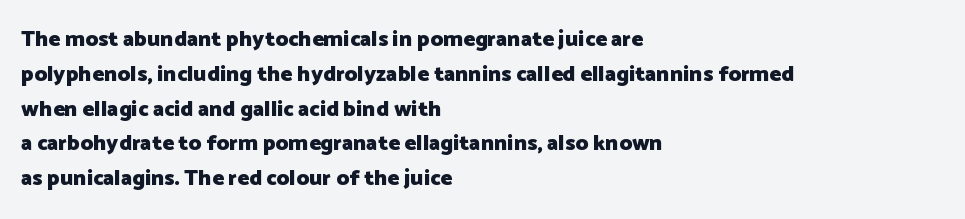
{"italic": "no", "bold": "yes", "underline": "no", "align": "left", "line_spacing": "normal", "line_spacing_ratio": 1.58, "letter_spacing": "normal", "letter_spacing_em": 0.0, "glyph_px": 22}
